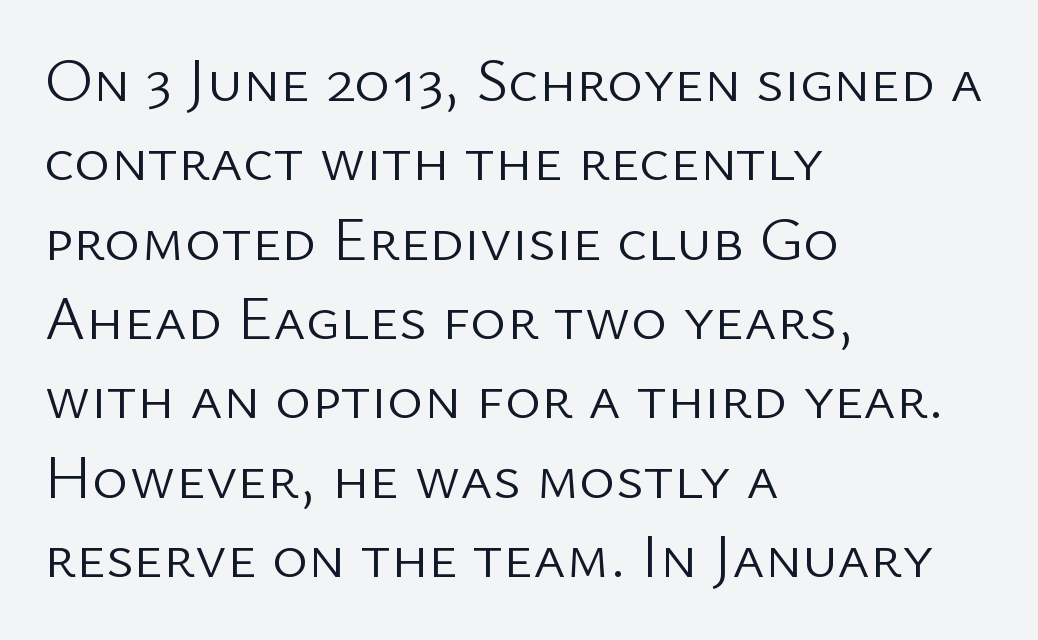
{"serif": "no", "italic": "no", "bold": "no", "weight": "light", "width": "normal", "stroke_contrast": "low", "x_height": "medium", "monospaced": "no", "underline": "no", "align": "left", "line_spacing": "normal", "line_spacing_ratio": 1.28, "letter_spacing": "normal", "letter_spacing_em": 0.0, "glyph_px": 62}
